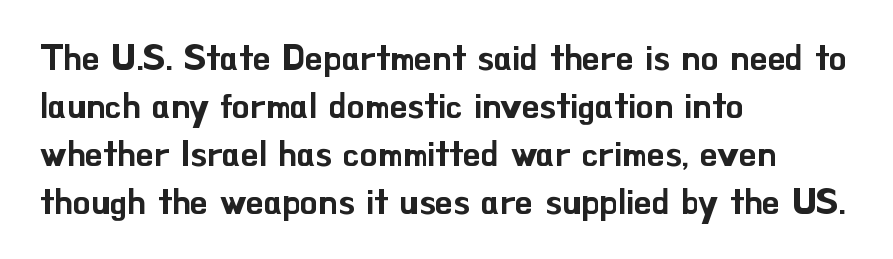
The image shows 35 px sans-serif type, upright; set left-aligned, normal line spacing (1.37x), normal letter spacing, not underlined; low stroke contrast and a small x-height.
